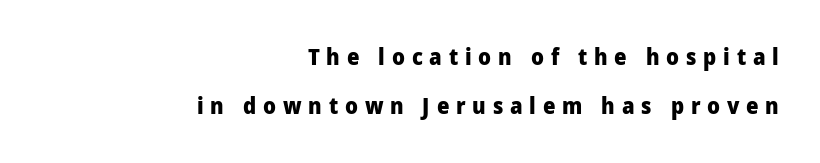
Q: Is the text bold? A: Yes.
Q: Is the text italic (slanted)? A: No, it is upright.
Q: Is the text underlined? A: No.
Q: How is the paragraph aligned? A: Right-aligned.
Q: Is the spacing between letters normal or unusually wide? A: Unusually wide.
Q: Is the spacing between lines tight, normal or loose? A: Loose.
